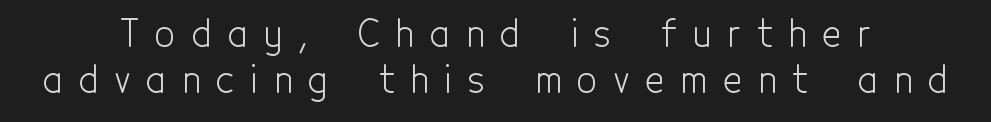
Q: Is the text bold? A: No.
Q: Is the text italic (slanted)? A: No, it is upright.
Q: Is the typeface a serif or a sans-serif typeface? A: Sans-serif.
Q: Is the text underlined? A: No.
Q: How is the paragraph aligned? A: Centered.
Q: Is the spacing between letters normal or unusually wide? A: Unusually wide.
Q: Is the spacing between lines tight, normal or loose? A: Normal.
Q: Width (condensed, normal, or wide)? A: Condensed.
Q: x-height? A: Medium.
Q: Monospaced? A: No.
